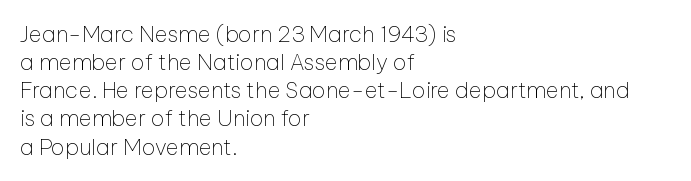
The image shows 22 px text type, upright; set left-aligned, normal line spacing (1.28x), normal letter spacing, not underlined.
